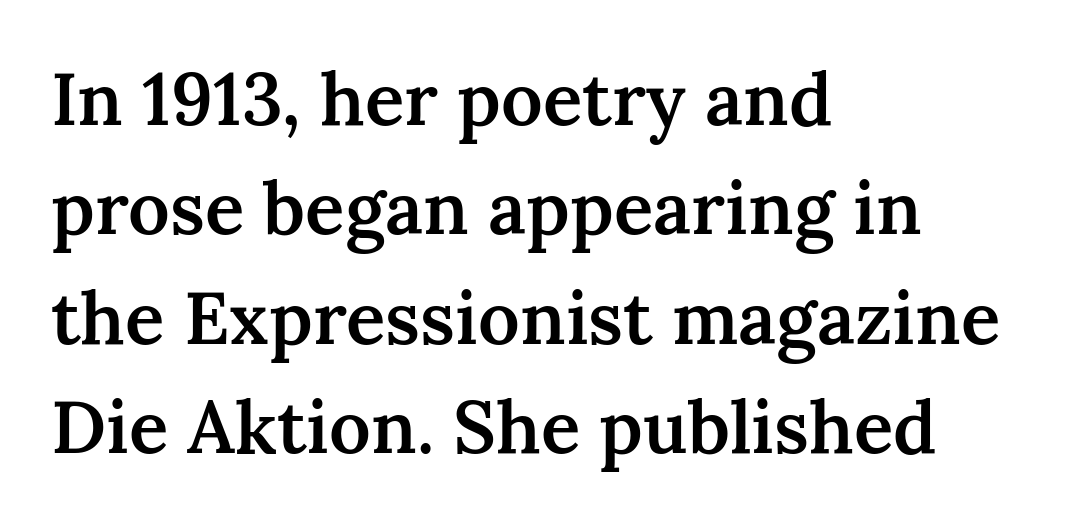
{"serif": "yes", "italic": "no", "bold": "semi", "weight": "semibold", "width": "normal", "stroke_contrast": "medium", "x_height": "medium", "monospaced": "no", "underline": "no", "align": "left", "line_spacing": "normal", "line_spacing_ratio": 1.5, "letter_spacing": "normal", "letter_spacing_em": 0.0, "glyph_px": 73}
